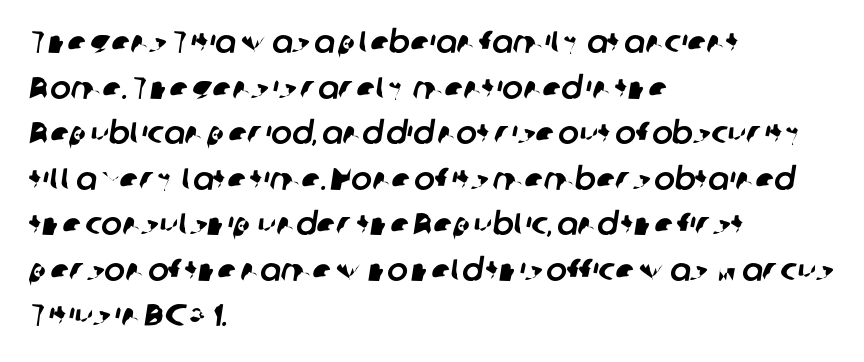
Vertically, the passage feels balanced, rows spaced as you'd expect. You could not count columns in this text — the font is proportionally spaced. Caption: multi-line text, flush left, ragged right. Note: no serifs on the glyphs. Only glyphs here, with clear space below each row.
